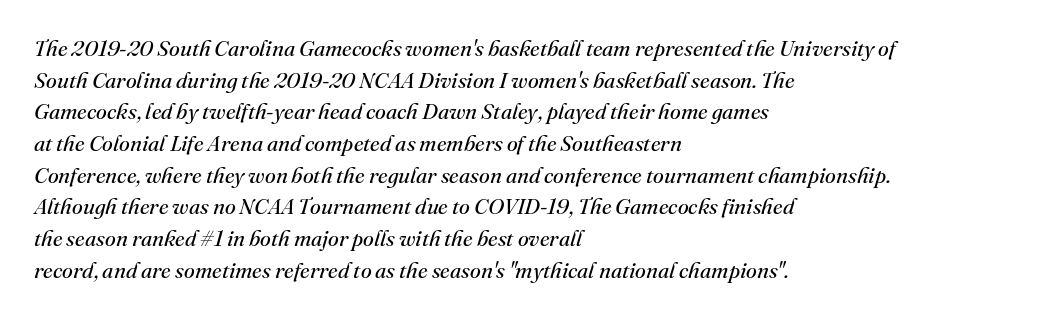
Q: Is the text bold? A: No.
Q: Is the text italic (slanted)? A: Yes, it leans right by about 16 degrees.
Q: Is the text underlined? A: No.
Q: How is the paragraph aligned? A: Left-aligned.
Q: Is the spacing between letters normal or unusually wide? A: Normal.
Q: Is the spacing between lines tight, normal or loose? A: Normal.
